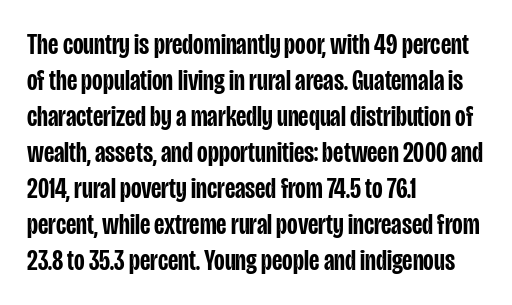
The image shows 29 px semibold, condensed sans-serif type, upright; set left-aligned, line spacing 1.24x, normal letter spacing, not underlined; low stroke contrast and a large x-height.
